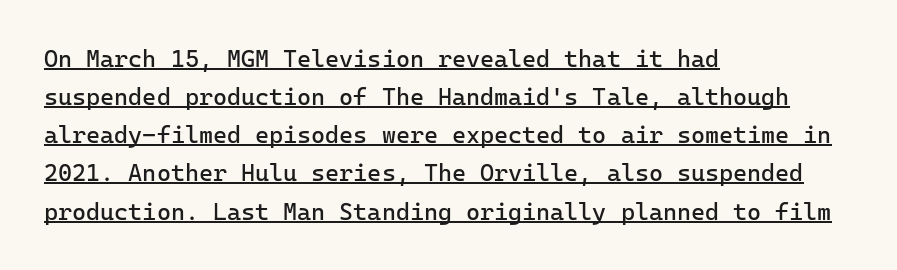
The lettering stays uniformly vertical, giving the passage a roman look. The passage shown is underscored from start to finish. Regarding leading, the lines here are spaced in the standard way. Short note: letters normally spaced. No extra ink here — the face is not bold. Notice how the passage keeps a crisp vertical edge on the left only.
